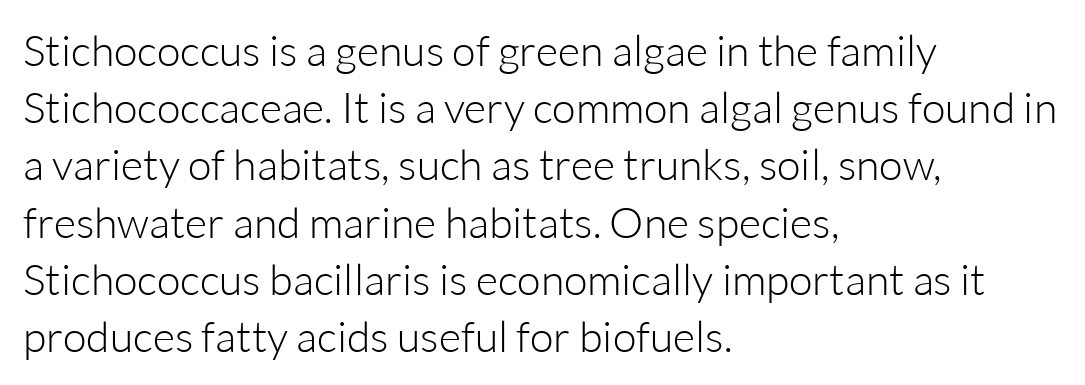
Q: Is the text bold? A: No.
Q: Is the text italic (slanted)? A: No, it is upright.
Q: Is the typeface a serif or a sans-serif typeface? A: Sans-serif.
Q: Is the text underlined? A: No.
Q: How is the paragraph aligned? A: Left-aligned.
Q: Is the spacing between letters normal or unusually wide? A: Normal.
Q: Is the spacing between lines tight, normal or loose? A: Normal.
Q: Width (condensed, normal, or wide)? A: Normal.
Q: Stroke contrast? A: Low.
Q: x-height? A: Medium.
Q: Monospaced? A: No.
